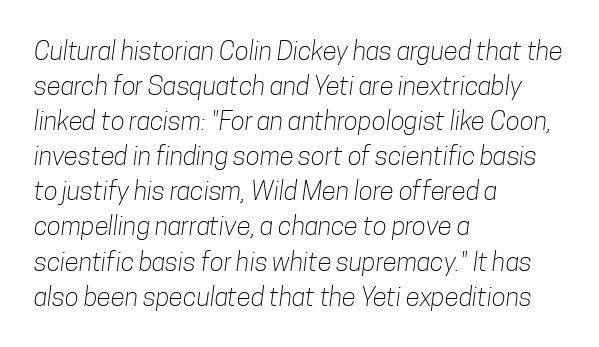
The image shows 26 px text type; set left-aligned, normal line spacing (1.35x), normal letter spacing, not underlined.
